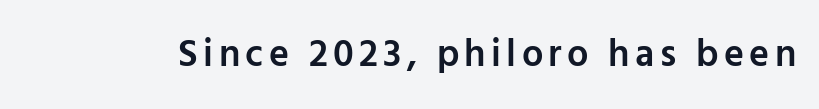
The image shows 38 px semibold sans-serif type, upright; set not underlined; low stroke contrast and a medium x-height.
